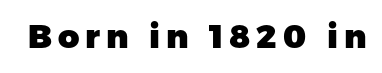
Q: Is the text bold? A: Yes.
Q: Is the text italic (slanted)? A: No, it is upright.
Q: Is the typeface a serif or a sans-serif typeface? A: Sans-serif.
Q: Is the text underlined? A: No.
Q: Width (condensed, normal, or wide)? A: Normal.
Q: Stroke contrast? A: Low.
Q: x-height? A: Medium.
Q: Monospaced? A: No.
